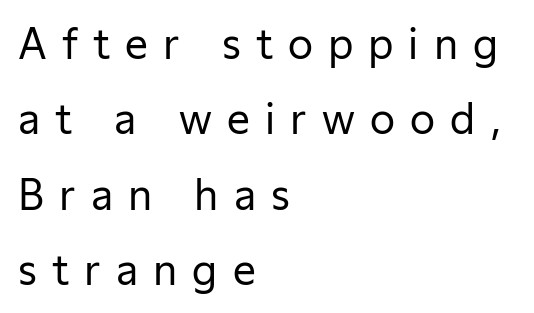
The image shows 41 px regular-weight sans-serif type, upright; set left-aligned, line spacing 1.84x, unusually wide letter spacing (+0.37 em), not underlined; low stroke contrast and a medium x-height.
